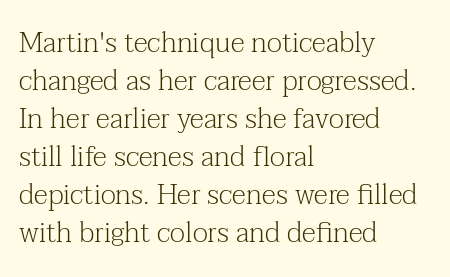
Interline gaps are of average width in this sample. Each letter's strokes conclude with small projecting serifs. Notice how the passage keeps a crisp vertical edge on the left only. Caption: face not bold, strokes unweighted. How are the letters spaced? Ordinarily, with no added tracking.
